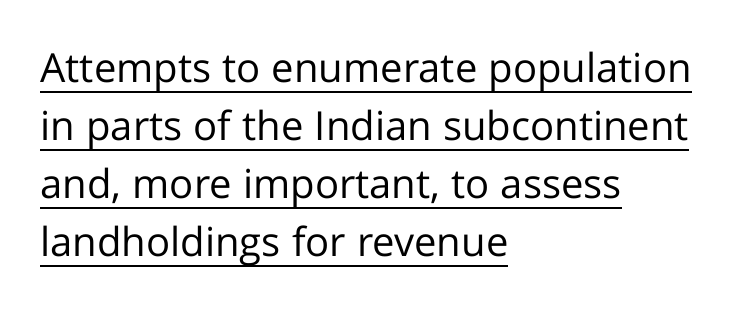
Q: Is the text bold? A: No.
Q: Is the text italic (slanted)? A: No, it is upright.
Q: Is the typeface a serif or a sans-serif typeface? A: Sans-serif.
Q: Is the text underlined? A: Yes.
Q: How is the paragraph aligned? A: Left-aligned.
Q: Is the spacing between letters normal or unusually wide? A: Normal.
Q: Is the spacing between lines tight, normal or loose? A: Normal.
Q: Width (condensed, normal, or wide)? A: Normal.
Q: Stroke contrast? A: Low.
Q: x-height? A: Medium.
Q: Monospaced? A: No.
